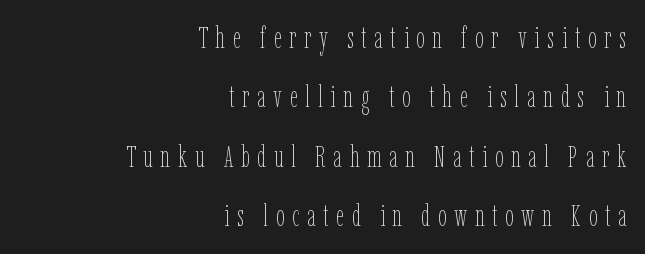
The specimen omits any rule beneath the text block's lines. This block would shrink considerably if given ordinary leading; it's expanded now. Do the letters lean? They stand straight. Unbolded letterforms with no extra heft. A typesetter would call this proportional, since set widths differ per character.
